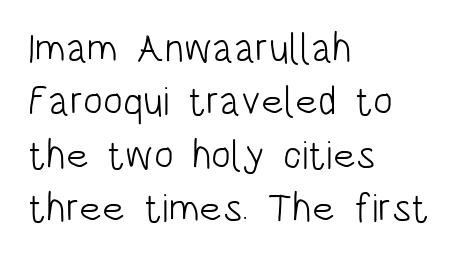
{"serif": "no", "italic": "no", "bold": "no", "weight": "light", "width": "condensed", "stroke_contrast": "low", "x_height": "large", "monospaced": "no", "underline": "no", "align": "left", "line_spacing": "normal", "line_spacing_ratio": 1.3, "letter_spacing": "normal", "letter_spacing_em": 0.0, "glyph_px": 41}
